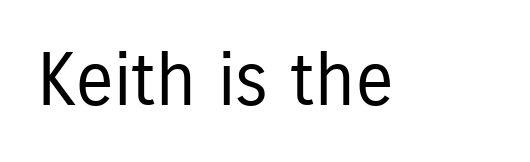
Standard letterfit; no display-style spreading of the glyphs. The baseline area is clear. The type family on display is of the sans-serif kind. Rendered with straight, roman letterforms.
